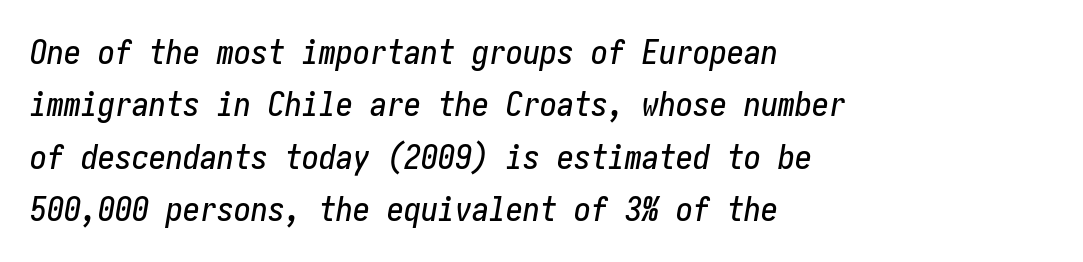
{"italic": "yes", "lean": "right", "slant_degrees": 10, "width": "condensed", "stroke_contrast": "low", "x_height": "medium", "underline": "no", "align": "left", "line_spacing": "normal", "line_spacing_ratio": 1.54, "letter_spacing": "normal", "letter_spacing_em": 0.0, "glyph_px": 34}
